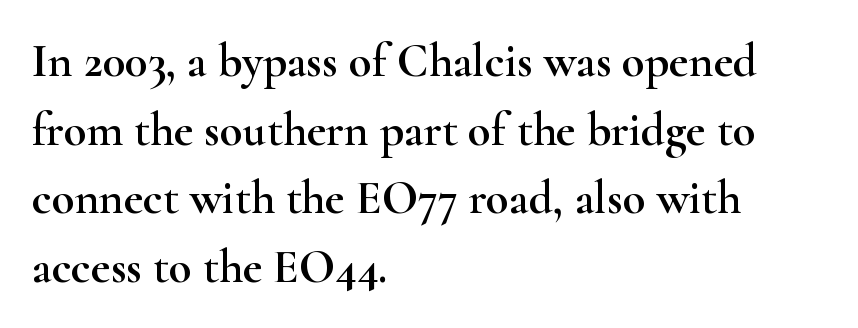
Q: Is the text italic (slanted)? A: No, it is upright.
Q: Is the typeface a serif or a sans-serif typeface? A: Serif.
Q: Is the text underlined? A: No.
Q: How is the paragraph aligned? A: Left-aligned.
Q: Is the spacing between letters normal or unusually wide? A: Normal.
Q: Is the spacing between lines tight, normal or loose? A: Normal.
Q: Width (condensed, normal, or wide)? A: Wide.
Q: Stroke contrast? A: High.
Q: x-height? A: Small.
Q: Monospaced? A: No.
